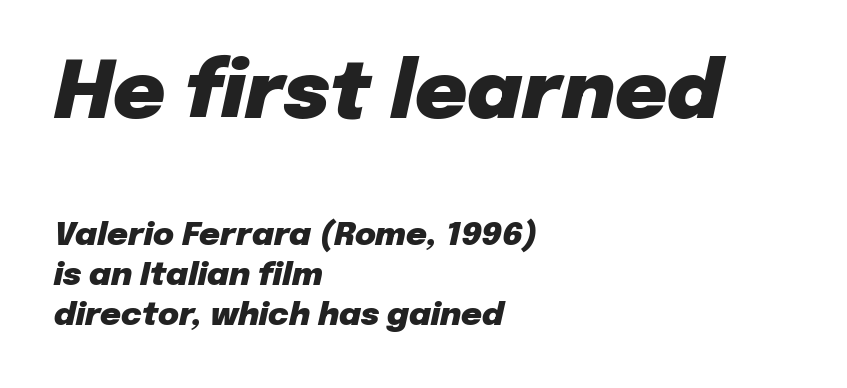
The image shows 80 px heavy type, italic (leaning right); set left-aligned, normal line spacing (1.26x), normal letter spacing, not underlined; the first (top) block is 2.5x larger; low stroke contrast and a medium x-height.
